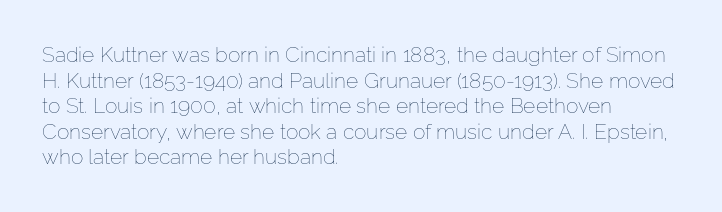
Does extra space separate the letters? No, they use regular spacing. The passage is arranged the way most books set body copy — flush left. The area under the type is left untouched. The face looks like a standard text weight, possibly lighter. Notice how the stems are strictly vertical — no italics here.
